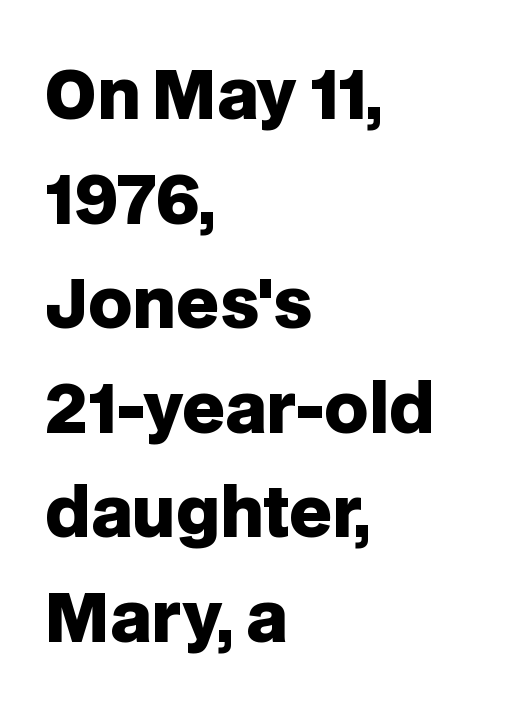
The image shows 67 px heavy sans-serif type, upright; set left-aligned, normal line spacing (1.56x), normal letter spacing, not underlined; low stroke contrast and a large x-height.
